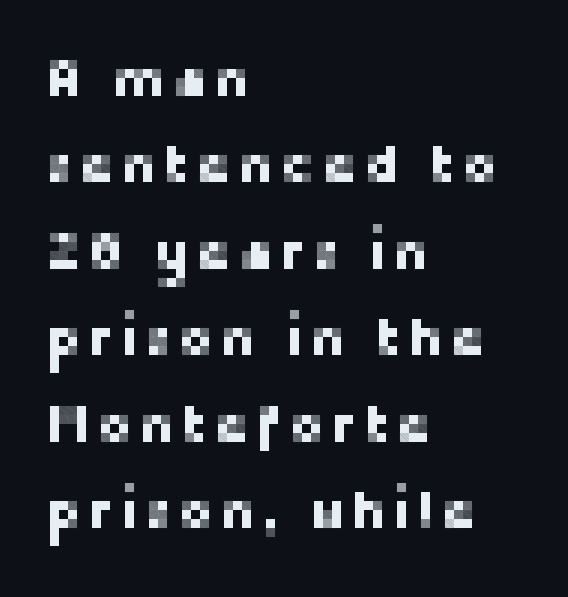
{"serif": "no", "italic": "no", "width": "normal", "stroke_contrast": "low", "x_height": "medium", "monospaced": "no", "underline": "no", "align": "left", "line_spacing": "normal", "line_spacing_ratio": 1.6, "glyph_px": 54}
